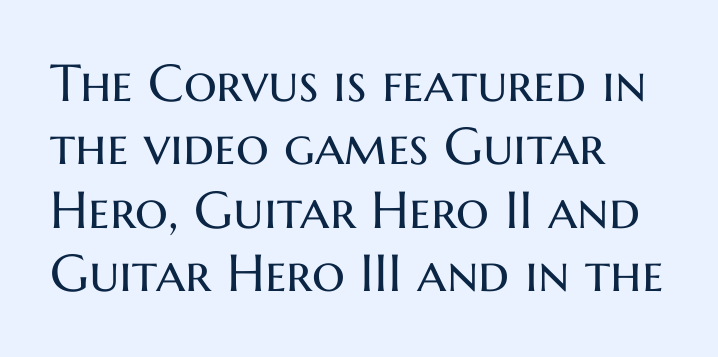
{"serif": "no", "italic": "no", "bold": "no", "weight": "regular", "width": "normal", "stroke_contrast": "medium", "x_height": "medium", "monospaced": "no", "underline": "no", "align": "left", "line_spacing_ratio": 1.22, "letter_spacing": "normal", "letter_spacing_em": 0.0, "glyph_px": 52}
